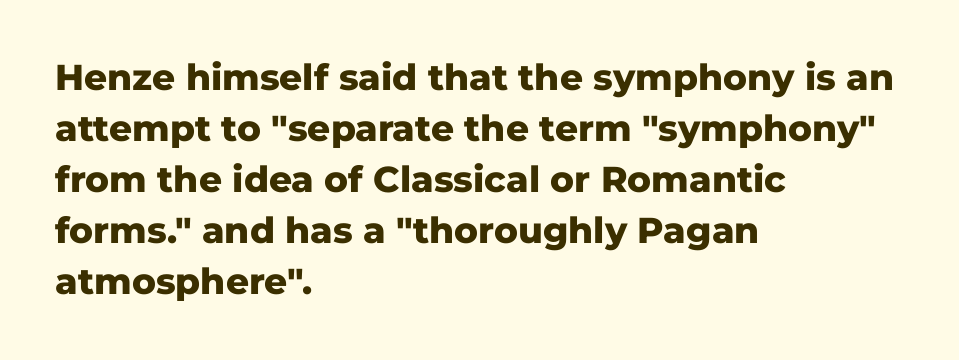
Q: Is the text bold? A: Yes.
Q: Is the text italic (slanted)? A: No, it is upright.
Q: Is the typeface a serif or a sans-serif typeface? A: Sans-serif.
Q: Is the text underlined? A: No.
Q: How is the paragraph aligned? A: Left-aligned.
Q: Is the spacing between letters normal or unusually wide? A: Normal.
Q: Is the spacing between lines tight, normal or loose? A: Normal.
Q: Width (condensed, normal, or wide)? A: Normal.
Q: Stroke contrast? A: Low.
Q: x-height? A: Medium.
Q: Monospaced? A: No.
